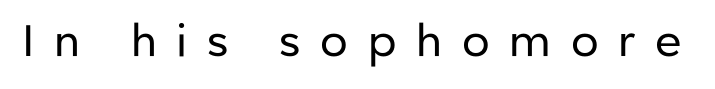
Upright lettering throughout. Weight: regular or lighter. The face used here is proportionally spaced, like ordinary book or web type. Serifs: no, the terminals of the letterforms are clean.
